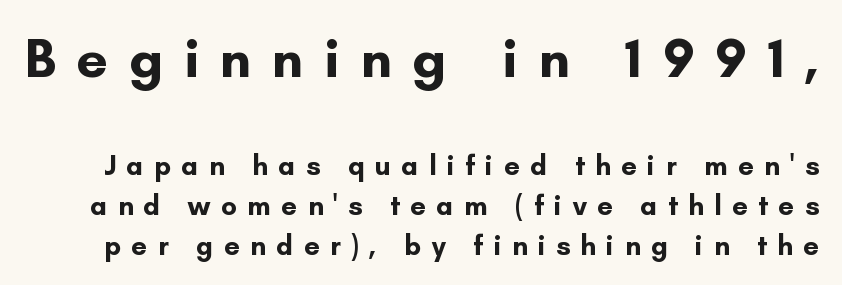
Q: Is the text bold? A: Yes.
Q: Is the text italic (slanted)? A: No, it is upright.
Q: Is the typeface a serif or a sans-serif typeface? A: Sans-serif.
Q: Is the text underlined? A: No.
Q: Is the spacing between letters normal or unusually wide? A: Unusually wide.
Q: Is the spacing between lines tight, normal or loose? A: Normal.
Q: Which block of text is set in a larger size, the first (top) or the second (bottom)? A: The first (top) one.
Q: Width (condensed, normal, or wide)? A: Normal.
Q: Stroke contrast? A: Low.
Q: x-height? A: Small.
Q: Monospaced? A: No.
